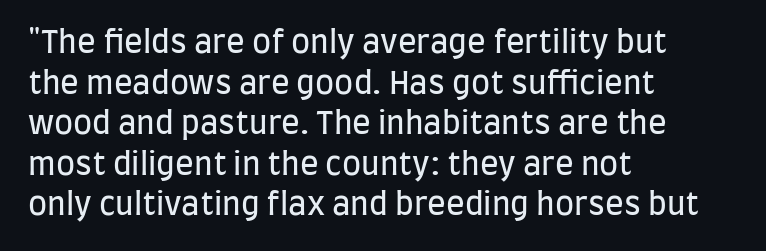
The image shows 31 px regular-weight, condensed sans-serif type, upright; set left-aligned, normal line spacing (1.31x), normal letter spacing, not underlined; low stroke contrast and a large x-height.
